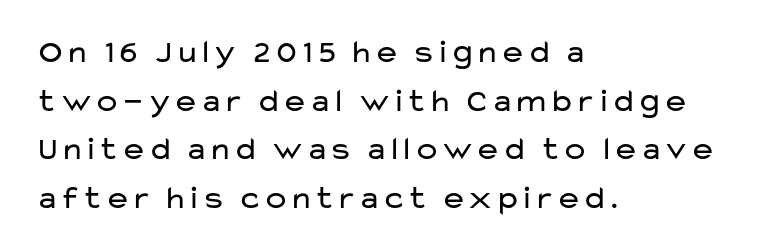
Q: Is the text bold? A: No.
Q: Is the text italic (slanted)? A: No, it is upright.
Q: Is the typeface a serif or a sans-serif typeface? A: Sans-serif.
Q: Is the text underlined? A: No.
Q: How is the paragraph aligned? A: Left-aligned.
Q: Is the spacing between letters normal or unusually wide? A: Normal.
Q: Is the spacing between lines tight, normal or loose? A: Normal.
Q: Width (condensed, normal, or wide)? A: Wide.
Q: Stroke contrast? A: Low.
Q: x-height? A: Medium.
Q: Monospaced? A: No.
